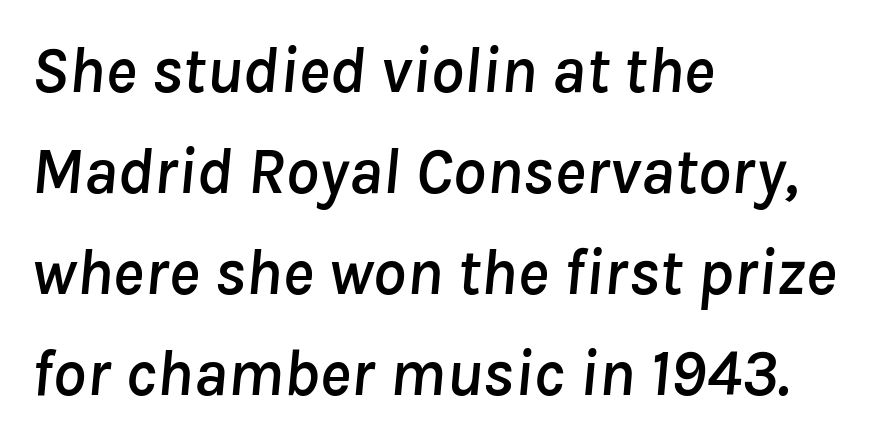
{"italic": "yes", "lean": "right", "slant_degrees": 8, "width": "normal", "stroke_contrast": "low", "x_height": "medium", "monospaced": "no", "underline": "no", "align": "left", "line_spacing": "normal", "line_spacing_ratio": 1.53, "letter_spacing": "normal", "letter_spacing_em": 0.0, "glyph_px": 66}
